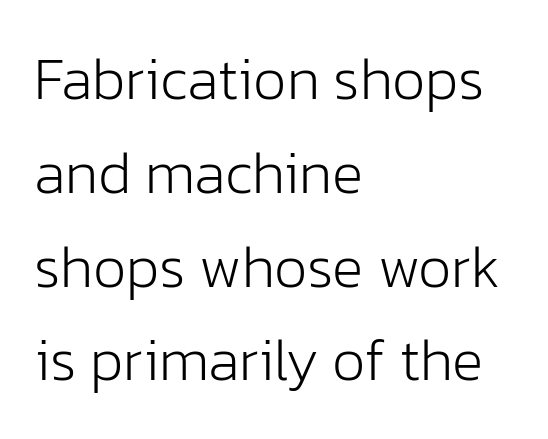
Nothing sits at the stroke ends, so this counts as sans-serif. Short note: letters normally spaced. Posture: vertical. No chunkiness to these letters — they're not bold. The compositor pushed each line to the left boundary.
